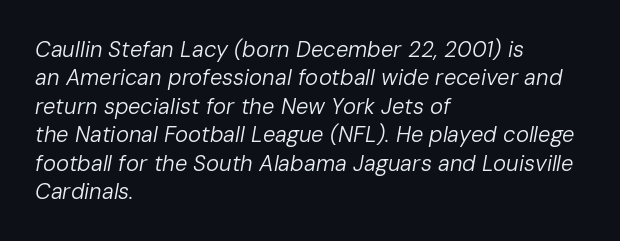
The image shows 22 px text type, italic (leaning right); set left-aligned, normal line spacing (1.29x), normal letter spacing, not underlined.
